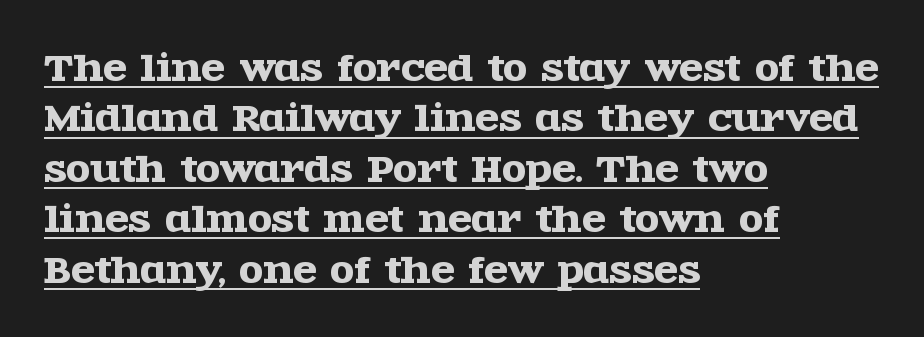
{"serif": "yes", "italic": "no", "width": "wide", "x_height": "large", "monospaced": "no", "underline": "yes", "align": "left", "line_spacing": "normal", "line_spacing_ratio": 1.44, "letter_spacing": "normal", "letter_spacing_em": 0.0, "glyph_px": 35}
